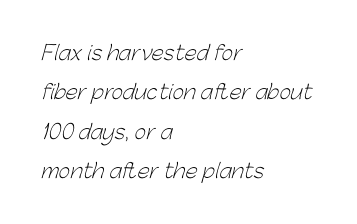
{"bold": "no", "underline": "no", "align": "left", "line_spacing": "loose", "line_spacing_ratio": 1.97, "letter_spacing": "normal", "letter_spacing_em": 0.0, "glyph_px": 20}
